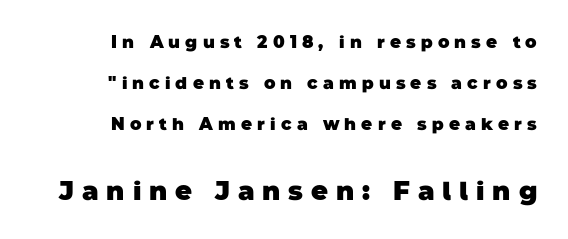
{"bold": "yes", "underline": "no", "align": "right", "line_spacing": "loose", "line_spacing_ratio": 2.4, "letter_spacing": "wide", "letter_spacing_em": 0.3, "larger_block": "second", "size_ratio": 1.53, "glyph_px": 26}
